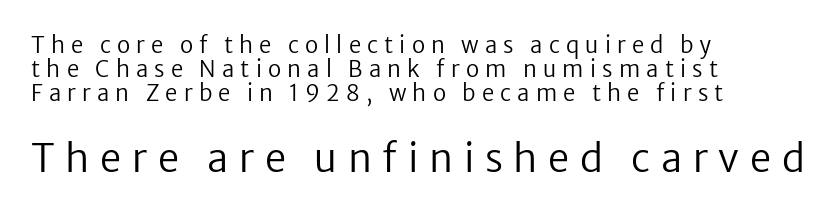
Q: Is the text bold? A: No.
Q: Is the text italic (slanted)? A: No, it is upright.
Q: Is the typeface a serif or a sans-serif typeface? A: Sans-serif.
Q: Is the text underlined? A: No.
Q: How is the paragraph aligned? A: Left-aligned.
Q: Is the spacing between letters normal or unusually wide? A: Unusually wide.
Q: Is the spacing between lines tight, normal or loose? A: Tight.
Q: Which block of text is set in a larger size, the first (top) or the second (bottom)? A: The second (bottom) one.
Q: Width (condensed, normal, or wide)? A: Normal.
Q: Stroke contrast? A: Low.
Q: x-height? A: Medium.
Q: Monospaced? A: No.
